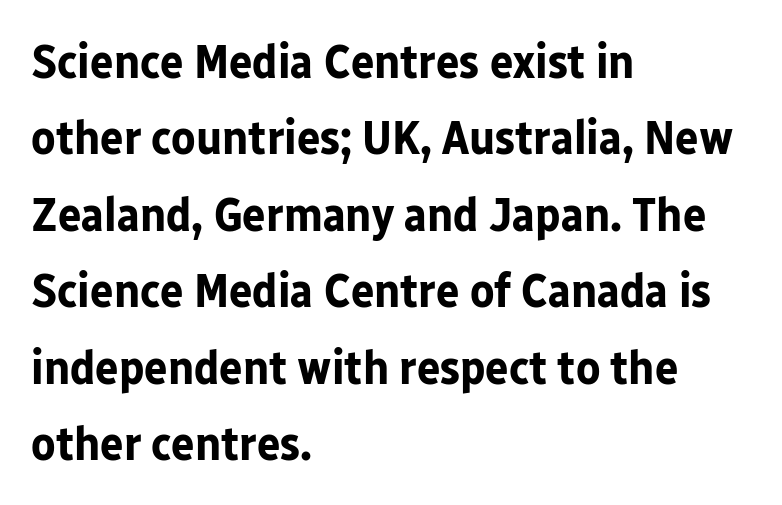
The image shows 49 px bold sans-serif type, upright; set left-aligned, normal line spacing (1.56x), normal letter spacing, not underlined; low stroke contrast and a medium x-height.
